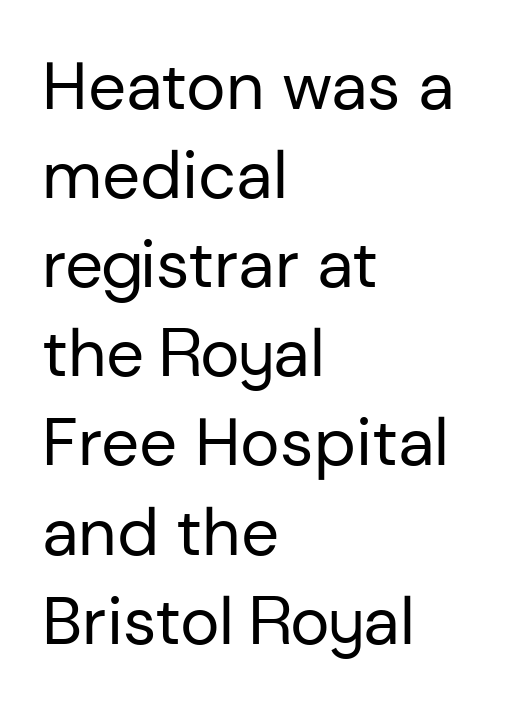
Q: Is the text bold? A: No.
Q: Is the text italic (slanted)? A: No, it is upright.
Q: Is the typeface a serif or a sans-serif typeface? A: Sans-serif.
Q: Is the text underlined? A: No.
Q: How is the paragraph aligned? A: Left-aligned.
Q: Is the spacing between letters normal or unusually wide? A: Normal.
Q: Is the spacing between lines tight, normal or loose? A: Normal.
Q: Width (condensed, normal, or wide)? A: Normal.
Q: Stroke contrast? A: Low.
Q: x-height? A: Medium.
Q: Monospaced? A: No.
